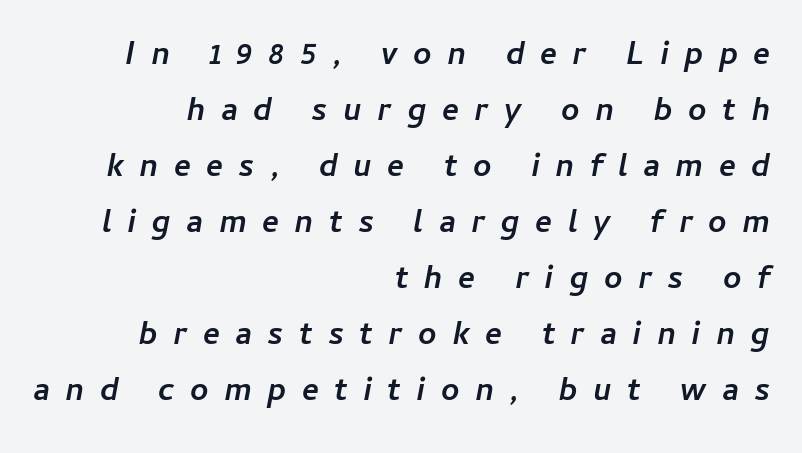
Q: Is the text bold? A: Yes.
Q: Is the text italic (slanted)? A: Yes, it leans right by about 11 degrees.
Q: Is the text underlined? A: No.
Q: How is the paragraph aligned? A: Right-aligned.
Q: Is the spacing between letters normal or unusually wide? A: Unusually wide.
Q: Width (condensed, normal, or wide)? A: Normal.
Q: Stroke contrast? A: Low.
Q: x-height? A: Medium.
Q: Monospaced? A: No.
